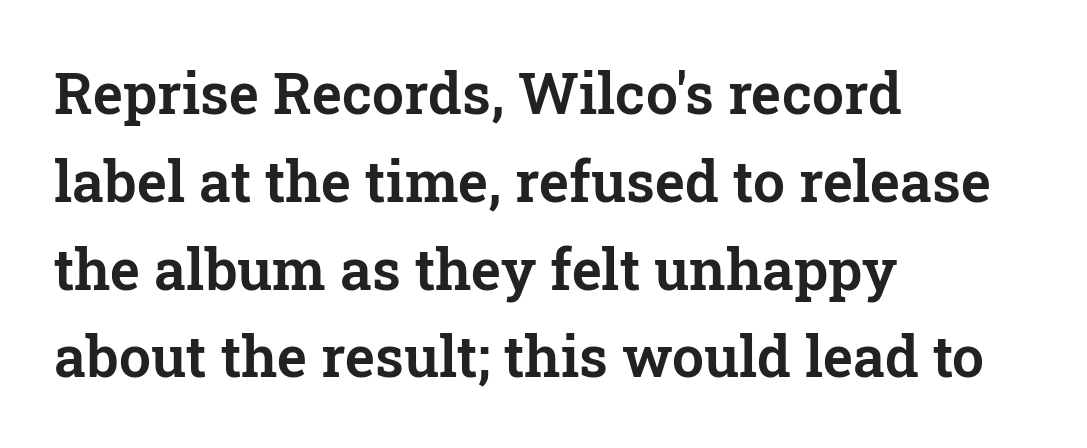
{"serif": "yes", "italic": "no", "width": "normal", "stroke_contrast": "low", "x_height": "medium", "monospaced": "no", "underline": "no", "align": "left", "line_spacing": "normal", "line_spacing_ratio": 1.54, "letter_spacing": "normal", "letter_spacing_em": 0.0, "glyph_px": 57}
